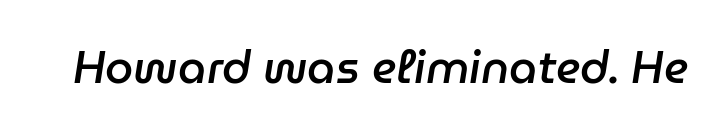
The image shows 45 px semibold type, italic (leaning right); set normal letter spacing, not underlined; low stroke contrast and a medium x-height.
